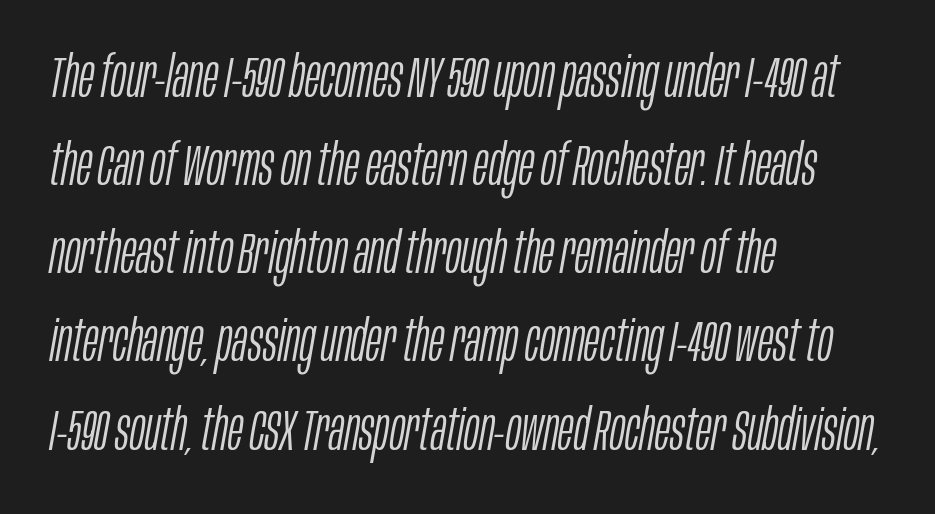
Q: Is the text bold? A: No.
Q: Is the text italic (slanted)? A: Yes, it leans right by about 10 degrees.
Q: Is the text underlined? A: No.
Q: How is the paragraph aligned? A: Left-aligned.
Q: Is the spacing between letters normal or unusually wide? A: Normal.
Q: Is the spacing between lines tight, normal or loose? A: Normal.
Q: Width (condensed, normal, or wide)? A: Condensed.
Q: Stroke contrast? A: Low.
Q: x-height? A: Large.
Q: Monospaced? A: No.
